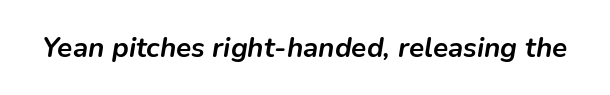
The image shows 28 px semibold type, italic (leaning right); set normal letter spacing, not underlined; low stroke contrast and a medium x-height.
